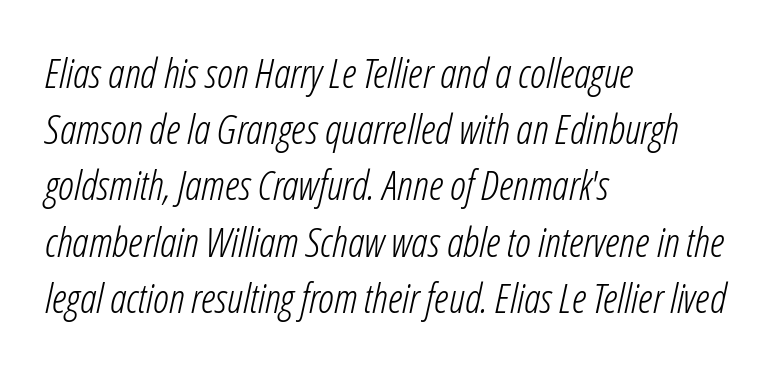
Q: Is the text bold? A: No.
Q: Is the text italic (slanted)? A: Yes, it leans right by about 12 degrees.
Q: Is the text underlined? A: No.
Q: How is the paragraph aligned? A: Left-aligned.
Q: Is the spacing between letters normal or unusually wide? A: Normal.
Q: Is the spacing between lines tight, normal or loose? A: Normal.
Q: Width (condensed, normal, or wide)? A: Condensed.
Q: Stroke contrast? A: Low.
Q: x-height? A: Medium.
Q: Monospaced? A: No.
